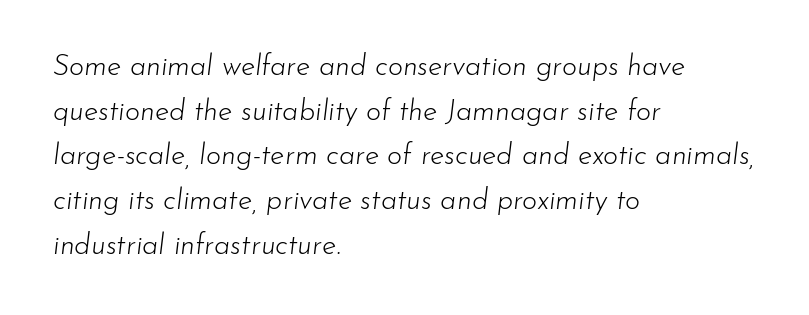
Q: Is the text bold? A: No.
Q: Is the text italic (slanted)? A: Yes, it leans right by about 7 degrees.
Q: Is the text underlined? A: No.
Q: How is the paragraph aligned? A: Left-aligned.
Q: Is the spacing between letters normal or unusually wide? A: Normal.
Q: Is the spacing between lines tight, normal or loose? A: Normal.
Q: Width (condensed, normal, or wide)? A: Normal.
Q: Stroke contrast? A: Low.
Q: x-height? A: Small.
Q: Monospaced? A: No.
